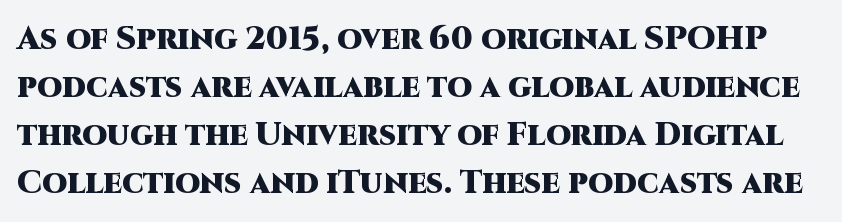
The image shows 32 px heavy sans-serif type, upright; set normal line spacing (1.5x), normal letter spacing, not underlined; high stroke contrast and a large x-height.
